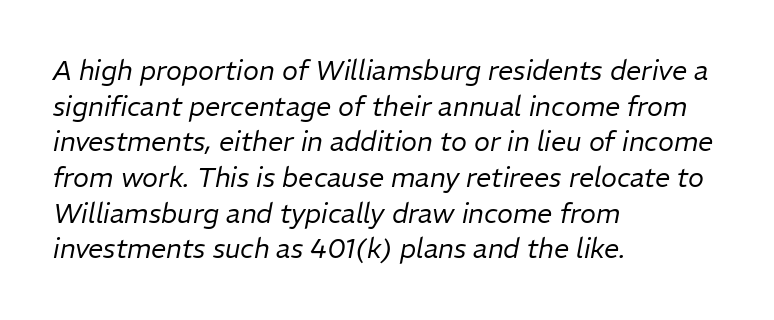
Q: Is the text bold? A: No.
Q: Is the text italic (slanted)? A: Yes, it leans right by about 11 degrees.
Q: Is the text underlined? A: No.
Q: How is the paragraph aligned? A: Left-aligned.
Q: Is the spacing between letters normal or unusually wide? A: Normal.
Q: Is the spacing between lines tight, normal or loose? A: Normal.
